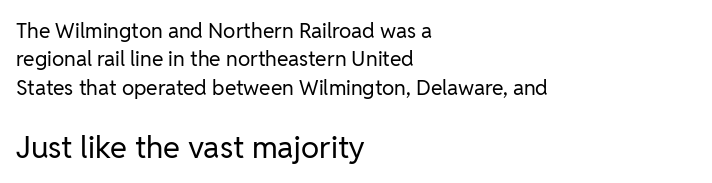
{"serif": "no", "italic": "no", "bold": "no", "weight": "regular", "width": "normal", "stroke_contrast": "low", "x_height": "medium", "monospaced": "no", "underline": "no", "align": "left", "line_spacing": "normal", "line_spacing_ratio": 1.35, "letter_spacing": "normal", "letter_spacing_em": 0.0, "larger_block": "second", "size_ratio": 1.48, "glyph_px": 31}
